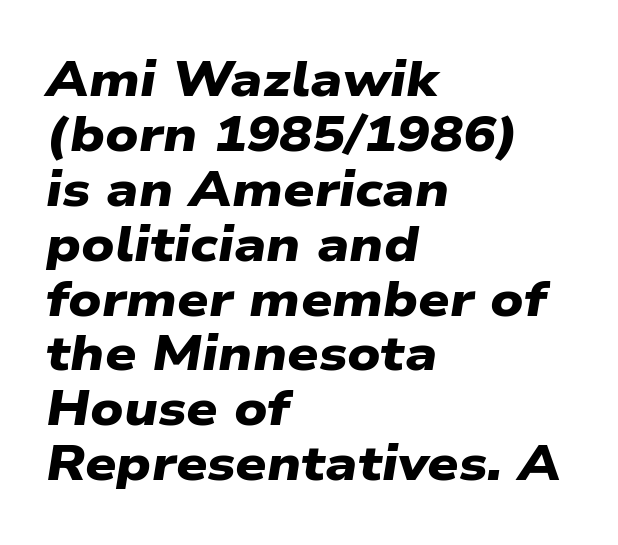
Do the characters align in a grid? No, the font is proportional. Are there feet on the stems? There aren't — it's a sans. The lines are packed closely together with very little leading. No extra tracking has been applied to these lines. Heft: maximum for text — a bold.
